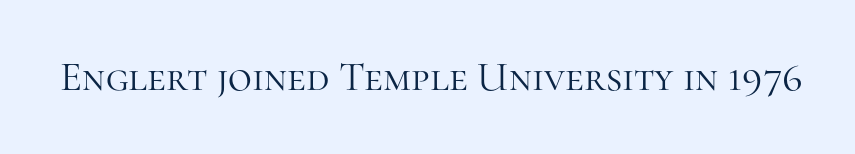
The image shows 41 px light serif type, upright; set normal letter spacing, not underlined; high stroke contrast and a medium x-height.
